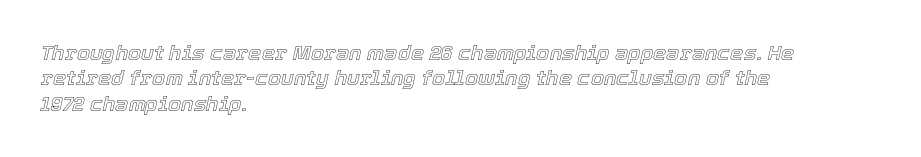
The image shows 21 px text type, italic (leaning right); set left-aligned, line spacing 1.21x, normal letter spacing, not underlined.
